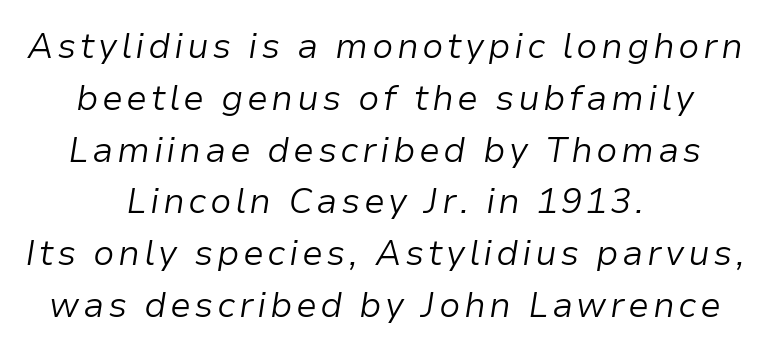
The foot of each line stays bare and open. This sample has the flowing, uneven cadence of proportional lettering. Stroke thickness stays within the range of a standard reading face or lighter. The lettering tilts uniformly, giving the passage an italic look. In CSS terms this would be text-align: center. The line-height multiplier appears to be the usual default.
